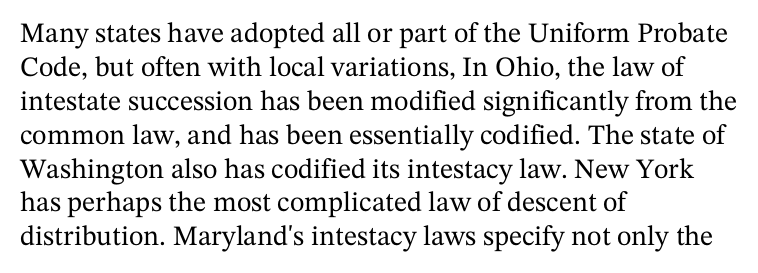
{"serif": "yes", "italic": "no", "width": "normal", "stroke_contrast": "medium", "x_height": "medium", "monospaced": "no", "underline": "no", "align": "left", "line_spacing_ratio": 1.21, "letter_spacing": "normal", "letter_spacing_em": 0.0, "glyph_px": 28}
